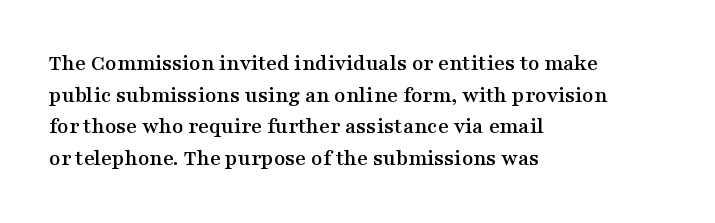
Q: Is the text italic (slanted)? A: No, it is upright.
Q: Is the text underlined? A: No.
Q: How is the paragraph aligned? A: Left-aligned.
Q: Is the spacing between letters normal or unusually wide? A: Normal.
Q: Is the spacing between lines tight, normal or loose? A: Normal.
